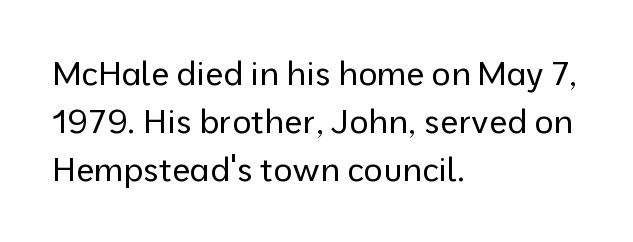
{"serif": "no", "italic": "no", "bold": "no", "weight": "regular", "width": "normal", "stroke_contrast": "low", "x_height": "medium", "monospaced": "no", "underline": "no", "align": "left", "line_spacing": "normal", "line_spacing_ratio": 1.45, "letter_spacing": "normal", "letter_spacing_em": 0.0, "glyph_px": 33}
